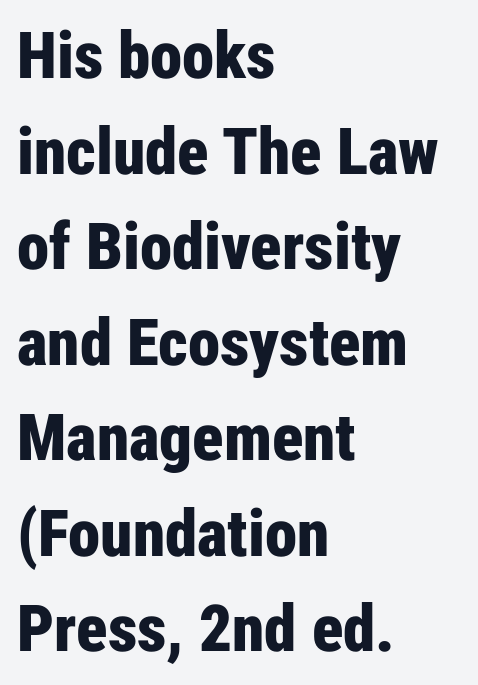
The glyphs are unaccompanied by any horizontal stroke below them. Quick note: not italic, upright. Varying glyph widths throughout — classic text-font behaviour. How are the letters spaced? Ordinarily, with no added tracking.
